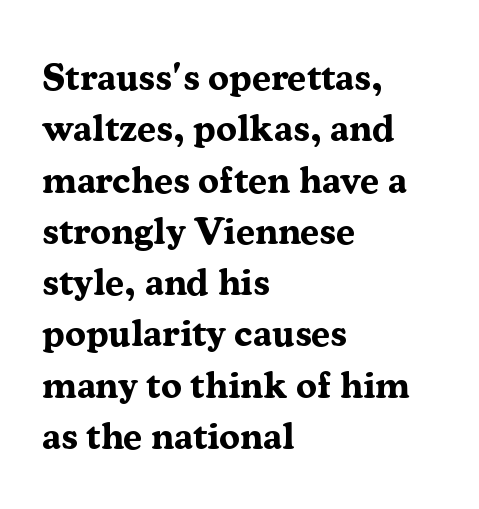
Heavy, bold letterforms. Leading matches the norm, producing a regular column. The strip under each line holds only bare page. Classification — serif. Standard letterfit; no display-style spreading of the glyphs. Note the varied advance widths — an 'i' is clearly narrower than an 'm'.
